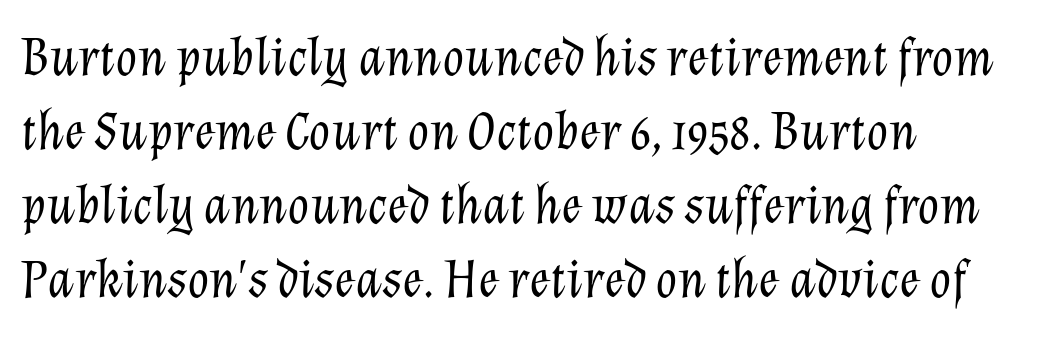
The image shows 56 px light type, italic (leaning right); set left-aligned, normal line spacing (1.32x), normal letter spacing, not underlined; low stroke contrast and a medium x-height.
